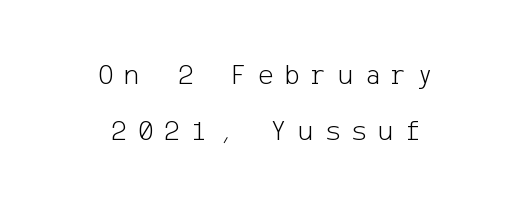
The image shows 29 px light sans-serif type, upright; set centered, loose line spacing (1.93x), unusually wide letter spacing (+0.39 em), not underlined; low stroke contrast and a medium x-height.
